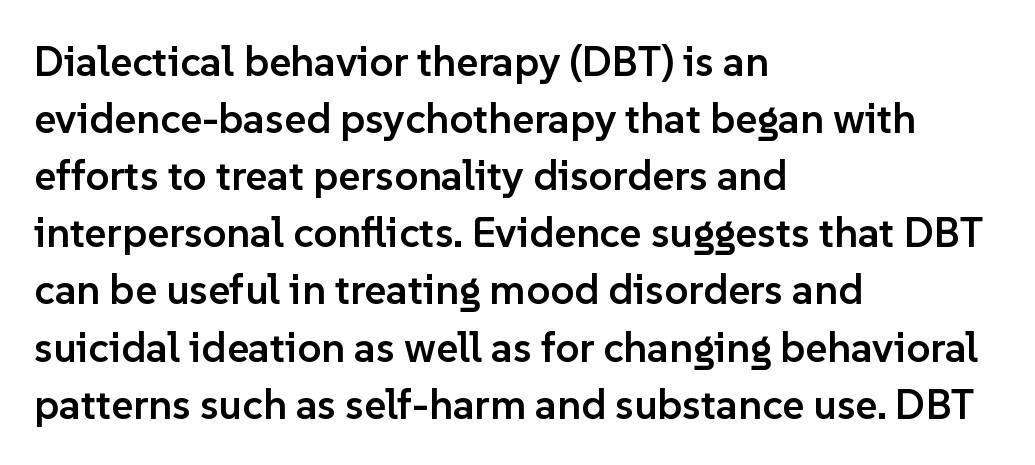
The setting favours the left margin, as ordinary paragraphs usually do. Posture: vertical. The area under the type is left untouched. Nothing unusual about the tracking: characters are spaced as the font intends.
